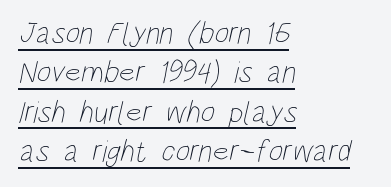
Q: Is the text bold? A: No.
Q: Is the text underlined? A: Yes.
Q: How is the paragraph aligned? A: Left-aligned.
Q: Is the spacing between letters normal or unusually wide? A: Normal.
Q: Is the spacing between lines tight, normal or loose? A: Normal.
Q: Width (condensed, normal, or wide)? A: Condensed.
Q: Stroke contrast? A: Low.
Q: x-height? A: Large.
Q: Monospaced? A: No.
